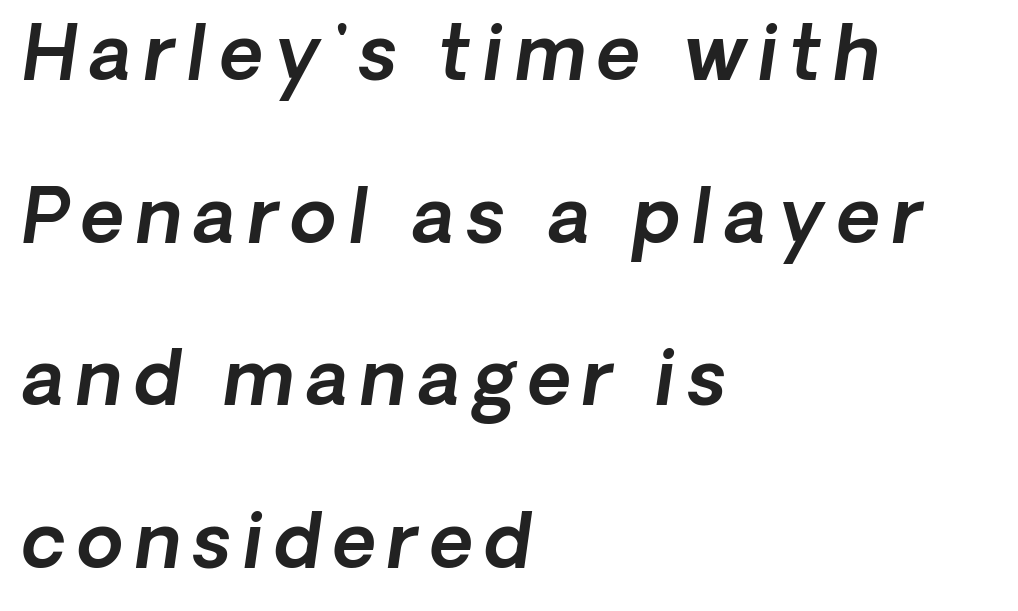
{"serif": "no", "width": "normal", "x_height": "medium", "monospaced": "no", "underline": "no", "align": "left", "line_spacing": "loose", "line_spacing_ratio": 2.17, "glyph_px": 75}
